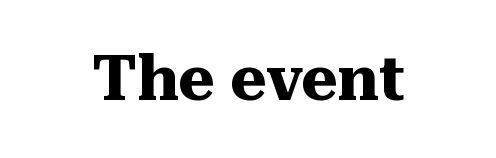
Q: Is the text bold? A: Yes.
Q: Is the text italic (slanted)? A: No, it is upright.
Q: Is the typeface a serif or a sans-serif typeface? A: Serif.
Q: Is the text underlined? A: No.
Q: Is the spacing between letters normal or unusually wide? A: Normal.
Q: Width (condensed, normal, or wide)? A: Normal.
Q: Stroke contrast? A: Medium.
Q: x-height? A: Medium.
Q: Monospaced? A: No.
